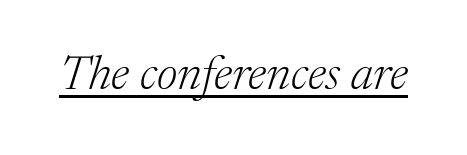
{"serif": "yes", "italic": "yes", "lean": "right", "slant_degrees": 17, "bold": "no", "weight": "light", "width": "normal", "stroke_contrast": "medium", "x_height": "medium", "monospaced": "no", "underline": "yes", "letter_spacing": "normal", "letter_spacing_em": 0.0, "glyph_px": 48}
